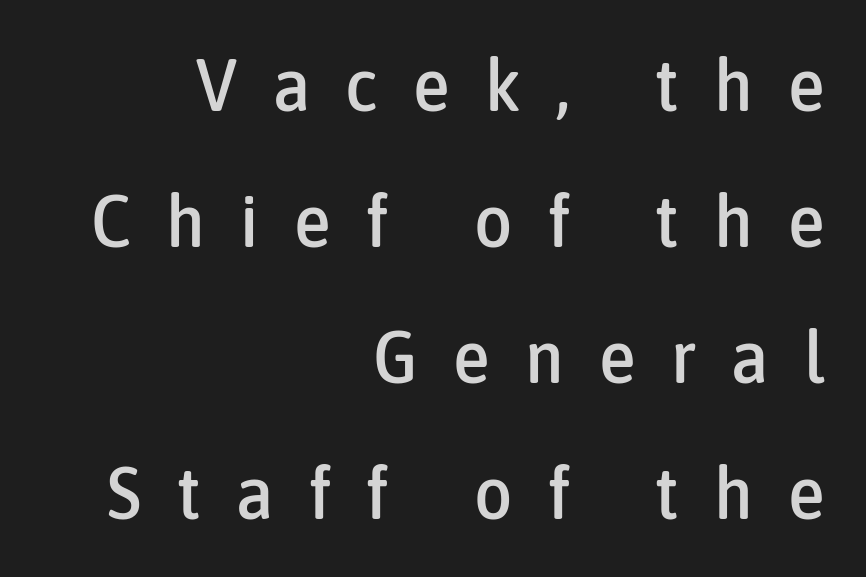
Q: Is the text italic (slanted)? A: No, it is upright.
Q: Is the typeface a serif or a sans-serif typeface? A: Sans-serif.
Q: Is the text underlined? A: No.
Q: How is the paragraph aligned? A: Right-aligned.
Q: Is the spacing between letters normal or unusually wide? A: Unusually wide.
Q: Width (condensed, normal, or wide)? A: Condensed.
Q: Stroke contrast? A: Low.
Q: x-height? A: Medium.
Q: Monospaced? A: No.
